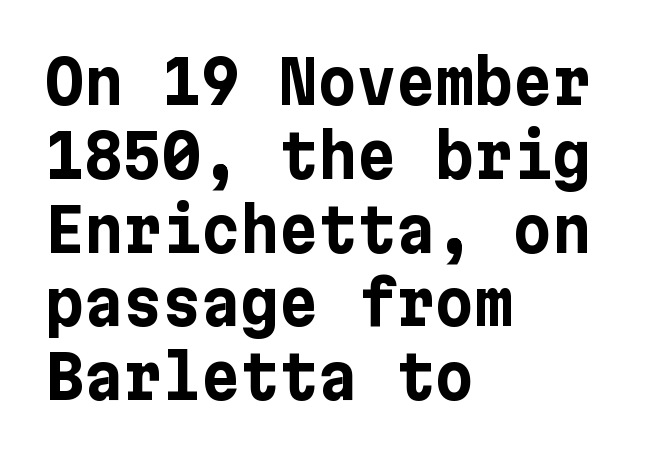
{"serif": "no", "italic": "no", "bold": "yes", "weight": "bold", "width": "normal", "stroke_contrast": "low", "x_height": "medium", "underline": "no", "align": "left", "line_spacing_ratio": 1.23, "letter_spacing": "normal", "letter_spacing_em": 0.0, "glyph_px": 60}
